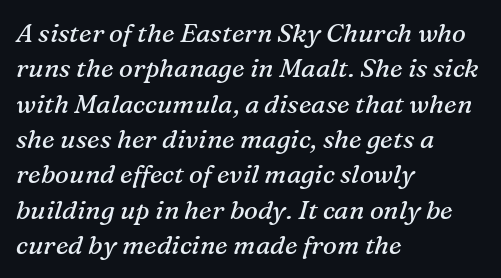
Does the copy run flush right? No — it runs flush left. Decoration check: the copy has no underline. These lines sit exactly where default settings would place them. This reads as an unemphasized weight, regular at the heaviest. Emphasis-style slanted type is in use. A typesetter would call this zero additional tracking.
